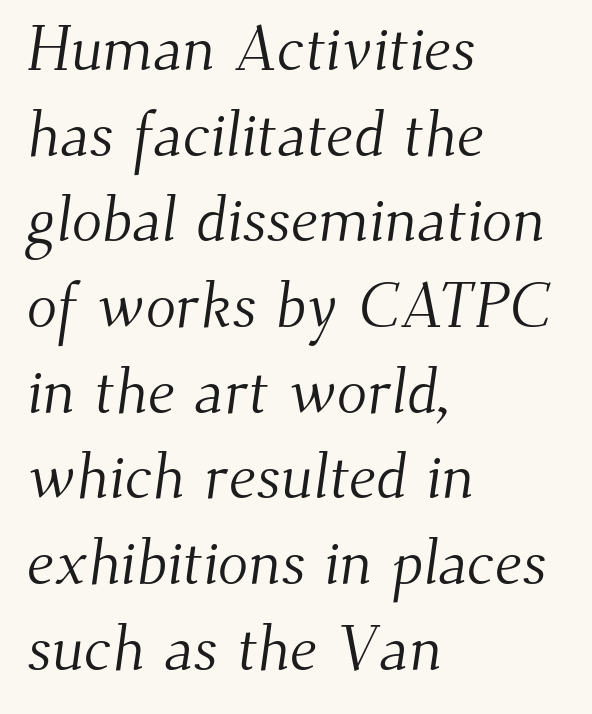
Nothing heavy about these letters — not bold at all. The rendering shows small feet on the letterforms — a serif design. In terms of letterspacing, this is plain default setting. Think of a printed novel: that variable character pitch is what you see here.
